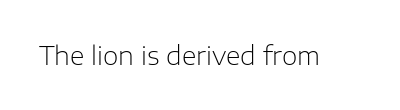
The image shows 25 px text type, upright; set normal letter spacing, not underlined.
